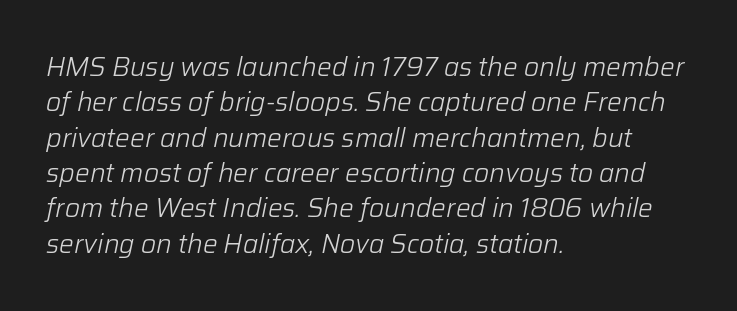
Here the glyphs are tracked normally, forming tight word shapes. Every row of glyphs begins at an identical x-position on the left. The weight would be labelled regular, book, light, or lighter still. The gap between lines stays unmarked. Students, observe: this is what conventionally led text looks like.
